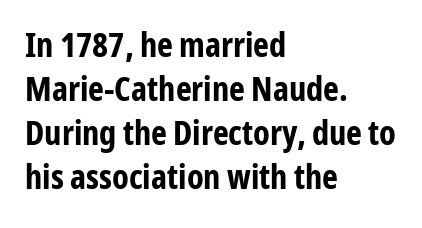
{"serif": "no", "italic": "no", "bold": "yes", "weight": "bold", "width": "condensed", "stroke_contrast": "low", "x_height": "medium", "monospaced": "no", "underline": "no", "align": "left", "line_spacing": "normal", "line_spacing_ratio": 1.29, "letter_spacing": "normal", "letter_spacing_em": 0.0, "glyph_px": 34}
